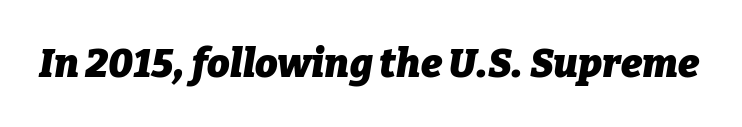
Posture: slanted. Check the space under the baseline: it is left empty. The passage shown is typed in a proportional face where columns would drift. I'd describe the lettering as bold — thick and assertive. This rendering leaves character spacing at its baseline value.
